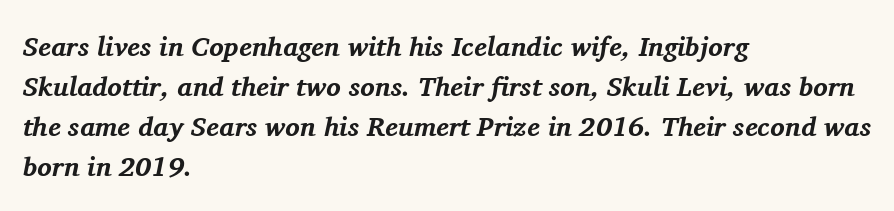
{"italic": "yes", "lean": "right", "slant_degrees": 11, "bold": "yes", "underline": "no", "align": "left", "line_spacing": "normal", "line_spacing_ratio": 1.48, "letter_spacing": "normal", "letter_spacing_em": 0.0, "glyph_px": 27}
